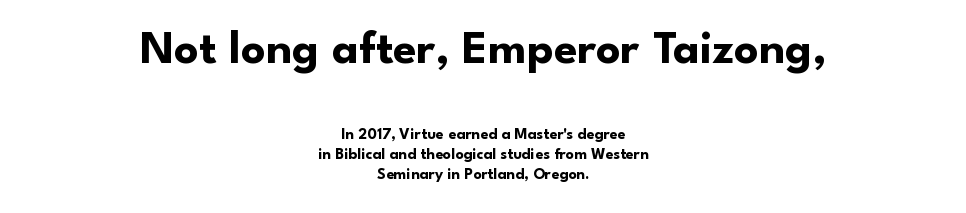
Vertically, the passage feels balanced, rows spaced as you'd expect. Of the two passages, the one on top uses the larger point size. Typeset on center — no edge is straight. Check the space under the baseline: it is left empty. Look at the tracking — it's just the regular setting, nothing added. Bold? Absolutely — the strokes are thick and heavy.
